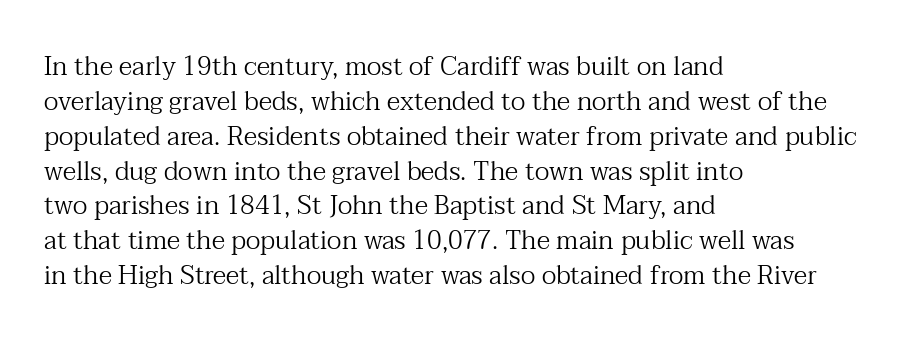
Q: Is the text bold? A: No.
Q: Is the text italic (slanted)? A: No, it is upright.
Q: Is the text underlined? A: No.
Q: How is the paragraph aligned? A: Left-aligned.
Q: Is the spacing between letters normal or unusually wide? A: Normal.
Q: Is the spacing between lines tight, normal or loose? A: Normal.
